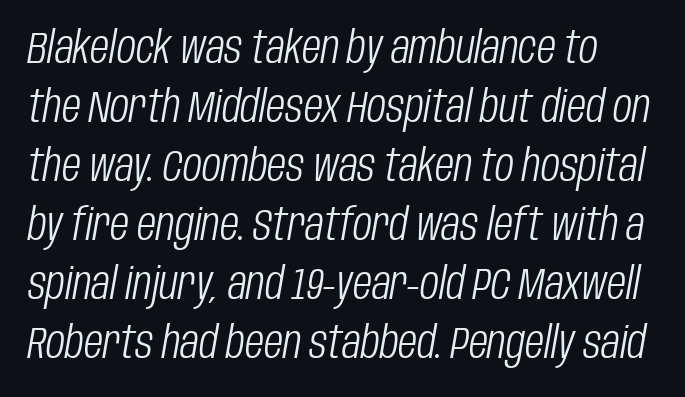
The image shows 44 px light, condensed type, italic (leaning right); set normal line spacing (1.34x), normal letter spacing, not underlined; low stroke contrast and a large x-height.
